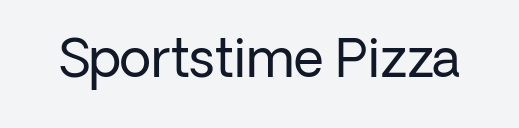
Ascenders rise straight up at ninety degrees. Check the space under the baseline: it is left empty. What stands out about the letter spacing? Nothing — it is the standard amount. The designer went with a sans here, leaving each stem footless.
